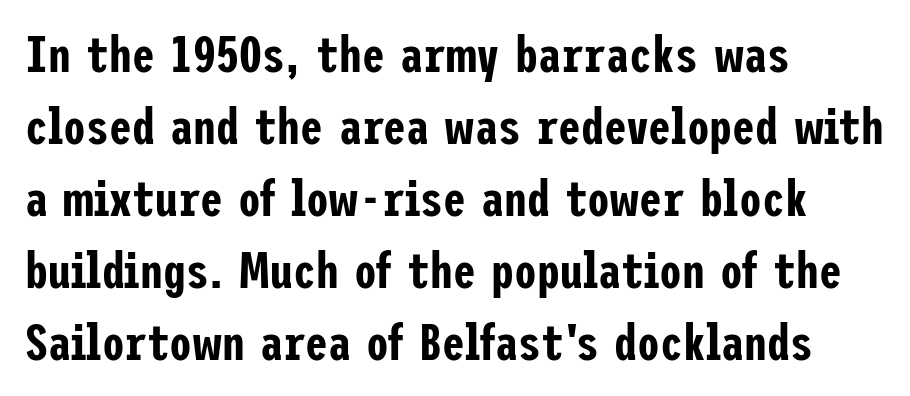
{"serif": "no", "italic": "no", "width": "condensed", "stroke_contrast": "low", "x_height": "medium", "underline": "no", "align": "left", "line_spacing": "normal", "line_spacing_ratio": 1.41, "letter_spacing": "normal", "letter_spacing_em": 0.0, "glyph_px": 51}
